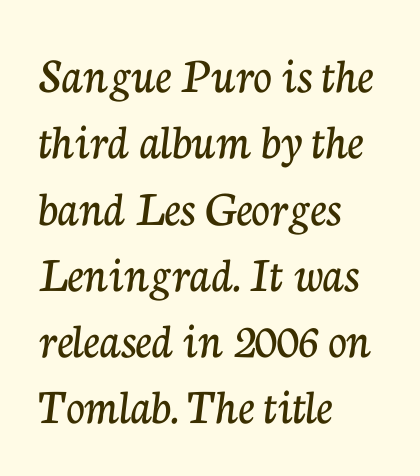
Q: Is the text italic (slanted)? A: Yes.
Q: Is the typeface a serif or a sans-serif typeface? A: Serif.
Q: Is the text underlined? A: No.
Q: How is the paragraph aligned? A: Left-aligned.
Q: Is the spacing between letters normal or unusually wide? A: Normal.
Q: Is the spacing between lines tight, normal or loose? A: Normal.
Q: Width (condensed, normal, or wide)? A: Normal.
Q: Stroke contrast? A: Low.
Q: x-height? A: Medium.
Q: Monospaced? A: No.
